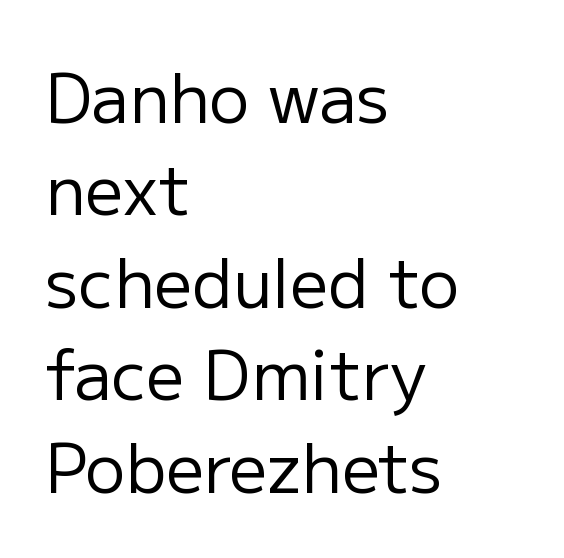
{"serif": "no", "italic": "no", "bold": "no", "weight": "regular", "width": "normal", "stroke_contrast": "low", "x_height": "medium", "monospaced": "no", "underline": "no", "align": "left", "line_spacing": "normal", "line_spacing_ratio": 1.38, "letter_spacing": "normal", "letter_spacing_em": 0.0, "glyph_px": 67}
